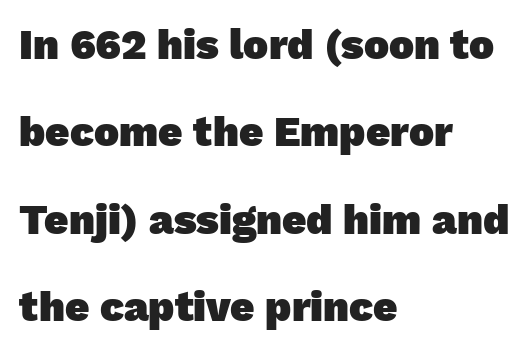
Notice how the passage keeps a crisp vertical edge on the left only. The area under the type is left untouched. Nothing sits at the stroke ends, so this counts as sans-serif. The vertical gap from one line to the next is large. What stands out about the letter spacing? Nothing — it is the standard amount.
